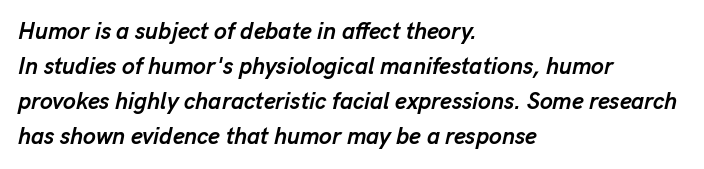
{"italic": "yes", "lean": "right", "slant_degrees": 13, "bold": "yes", "underline": "no", "align": "left", "line_spacing": "normal", "line_spacing_ratio": 1.52, "letter_spacing": "normal", "letter_spacing_em": 0.0, "glyph_px": 23}
